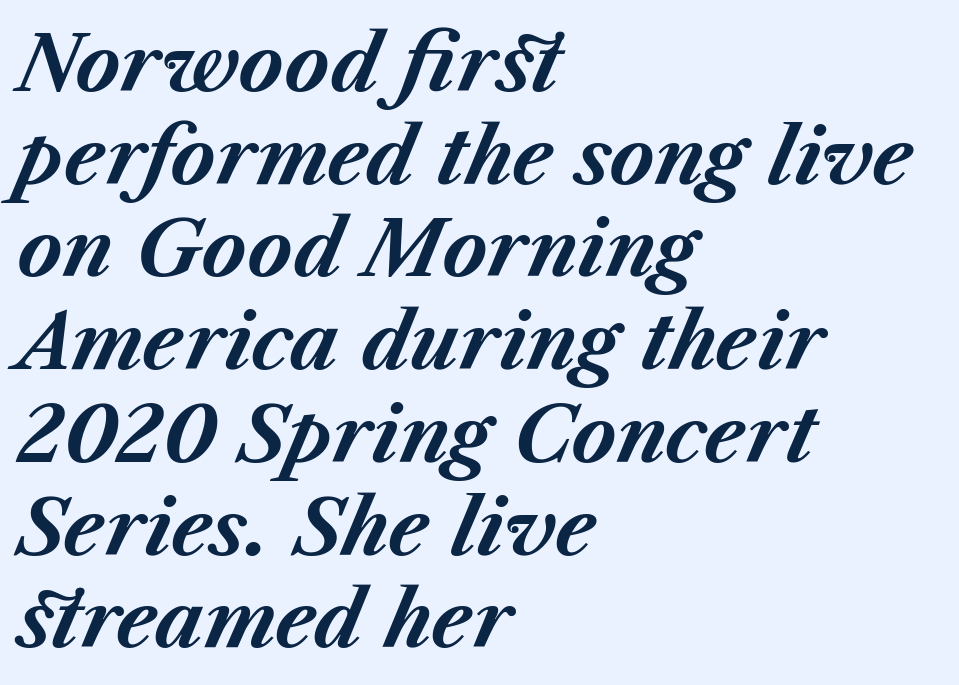
Q: Is the text bold? A: Yes.
Q: Is the text italic (slanted)? A: Yes, it leans right by about 23 degrees.
Q: Is the text underlined? A: No.
Q: How is the paragraph aligned? A: Left-aligned.
Q: Is the spacing between letters normal or unusually wide? A: Normal.
Q: Width (condensed, normal, or wide)? A: Normal.
Q: Stroke contrast? A: Medium.
Q: x-height? A: Medium.
Q: Monospaced? A: No.
